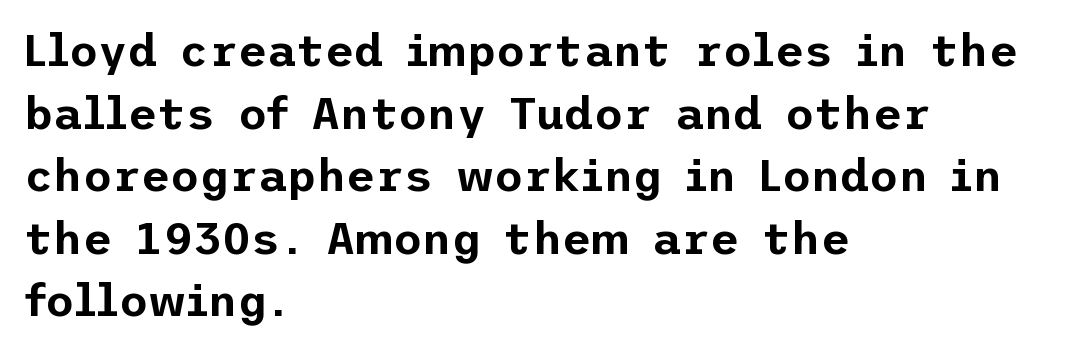
The image shows 45 px sans-serif type, upright; set left-aligned, normal line spacing (1.39x), normal letter spacing, not underlined; low stroke contrast and a medium x-height.
